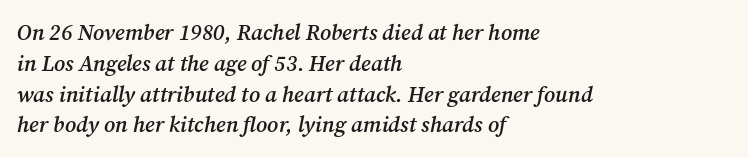
Q: Is the text bold? A: Semi-bold.
Q: Is the text italic (slanted)? A: Yes, it leans right by about 12 degrees.
Q: Is the text underlined? A: No.
Q: How is the paragraph aligned? A: Left-aligned.
Q: Is the spacing between letters normal or unusually wide? A: Normal.
Q: Is the spacing between lines tight, normal or loose? A: Normal.
